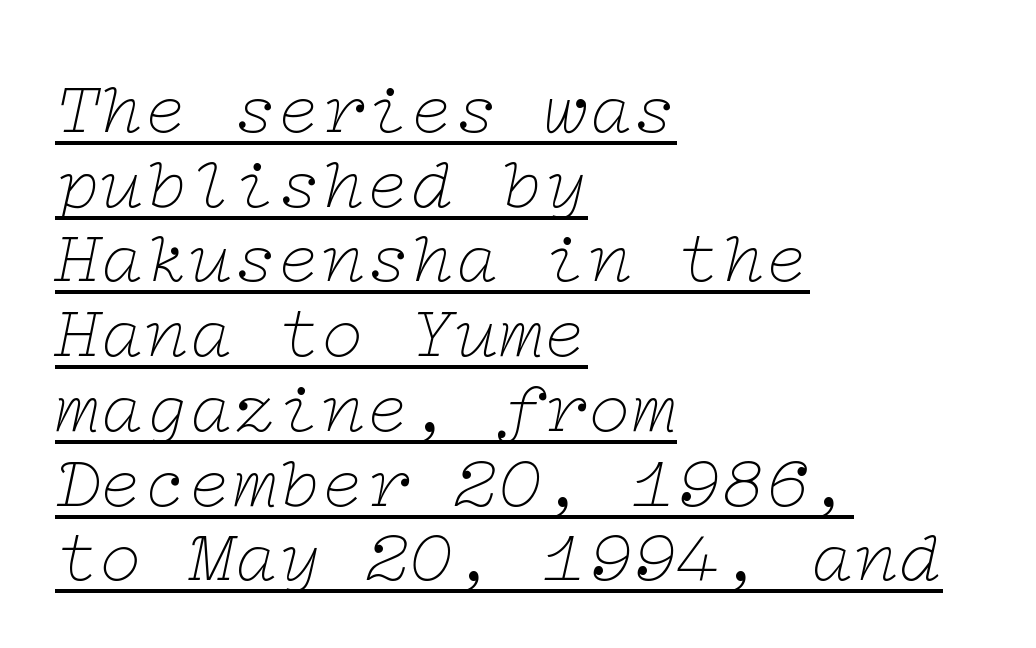
The image shows 74 px thin, wide serif type, italic (leaning right); set left-aligned, tight line spacing (1.01x), normal letter spacing, underlined; low stroke contrast and a medium x-height.
